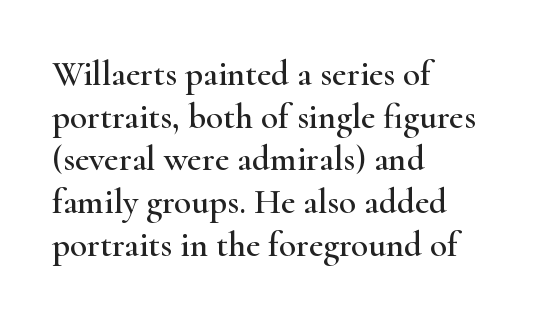
The image shows 35 px wide serif type, upright; set left-aligned, line spacing 1.22x, normal letter spacing, not underlined; high stroke contrast and a small x-height.
